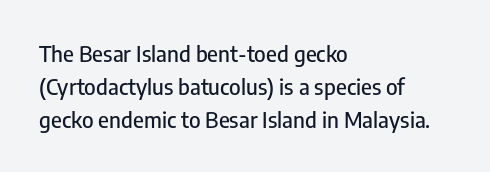
Q: Is the text italic (slanted)? A: No, it is upright.
Q: Is the text underlined? A: No.
Q: How is the paragraph aligned? A: Left-aligned.
Q: Is the spacing between letters normal or unusually wide? A: Normal.
Q: Is the spacing between lines tight, normal or loose? A: Normal.
